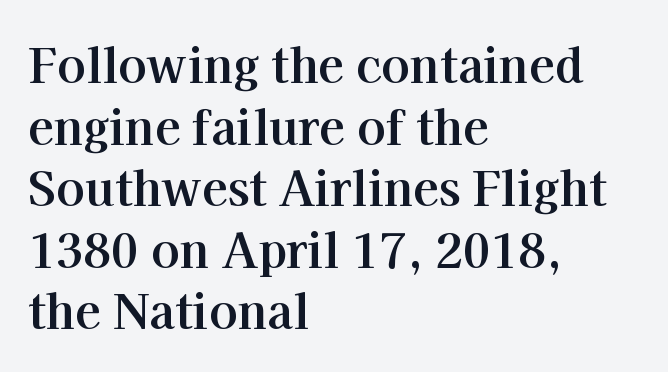
Q: Is the text bold? A: Yes.
Q: Is the text italic (slanted)? A: No, it is upright.
Q: Is the typeface a serif or a sans-serif typeface? A: Serif.
Q: Is the text underlined? A: No.
Q: How is the paragraph aligned? A: Left-aligned.
Q: Is the spacing between letters normal or unusually wide? A: Normal.
Q: Is the spacing between lines tight, normal or loose? A: Normal.
Q: Width (condensed, normal, or wide)? A: Normal.
Q: Stroke contrast? A: High.
Q: x-height? A: Medium.
Q: Monospaced? A: No.
